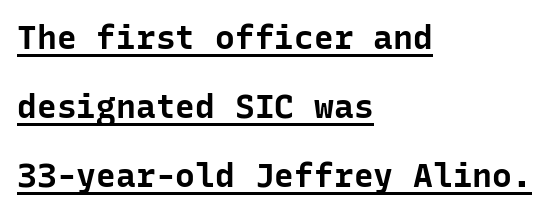
Q: Is the text bold? A: Yes.
Q: Is the text italic (slanted)? A: No, it is upright.
Q: Is the typeface a serif or a sans-serif typeface? A: Sans-serif.
Q: Is the text underlined? A: Yes.
Q: How is the paragraph aligned? A: Left-aligned.
Q: Is the spacing between letters normal or unusually wide? A: Normal.
Q: Is the spacing between lines tight, normal or loose? A: Loose.
Q: Width (condensed, normal, or wide)? A: Normal.
Q: Stroke contrast? A: Low.
Q: x-height? A: Medium.
Q: Monospaced? A: Yes.
